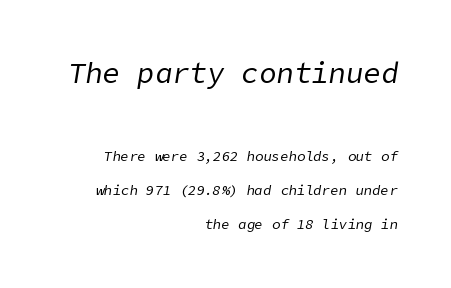
{"italic": "yes", "lean": "right", "slant_degrees": 9, "bold": "no", "weight": "regular", "width": "normal", "stroke_contrast": "low", "x_height": "medium", "underline": "no", "align": "right", "line_spacing": "loose", "line_spacing_ratio": 2.42, "letter_spacing": "normal", "letter_spacing_em": 0.0, "larger_block": "first", "size_ratio": 2.07, "glyph_px": 29}
